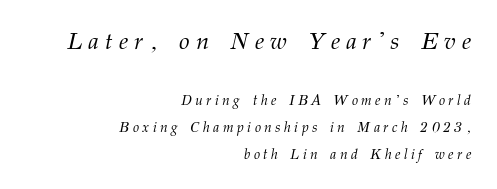
{"italic": "yes", "lean": "right", "slant_degrees": 12, "bold": "no", "underline": "no", "align": "right", "line_spacing": "loose", "line_spacing_ratio": 1.91, "letter_spacing": "wide", "letter_spacing_em": 0.25, "larger_block": "first", "size_ratio": 1.71, "glyph_px": 24}
